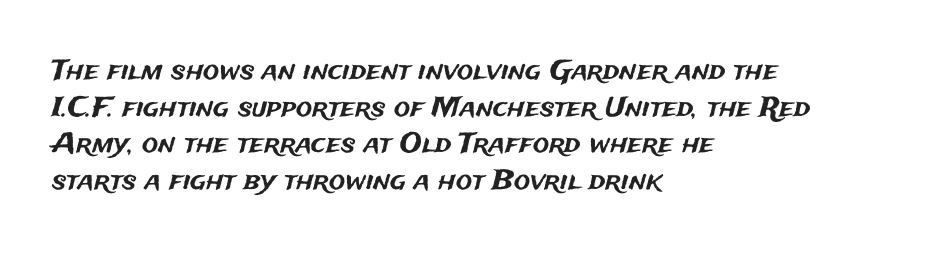
The image shows 27 px text type; set left-aligned, normal line spacing (1.36x), normal letter spacing, not underlined.
